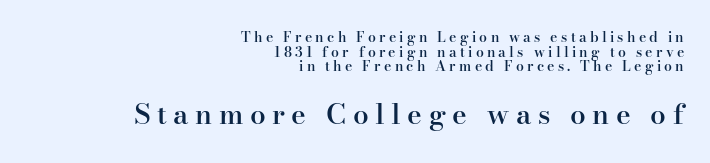
The image shows 28 px semibold serif type, upright; set right-aligned, tight line spacing (1.05x), unusually wide letter spacing (+0.23 em), not underlined; the second (bottom) block is 2.0x larger; high stroke contrast and a small x-height.
